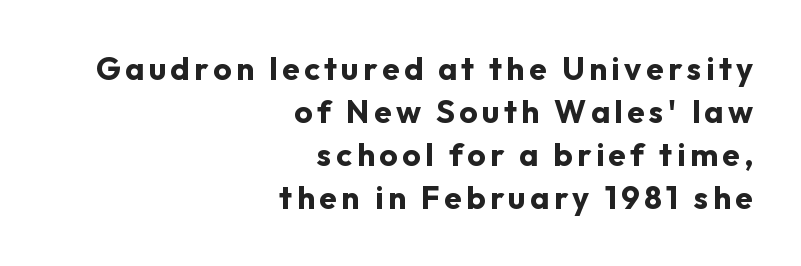
The image shows 32 px bold sans-serif type, upright; set right-aligned, normal line spacing (1.34x), not underlined; low stroke contrast and a medium x-height.
